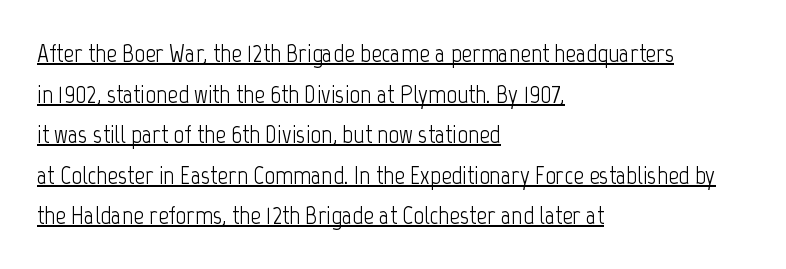
{"italic": "no", "bold": "no", "underline": "yes", "align": "left", "line_spacing": "normal", "line_spacing_ratio": 1.56, "letter_spacing": "normal", "letter_spacing_em": 0.0, "glyph_px": 26}
